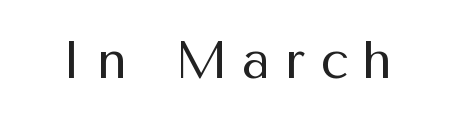
The image shows 52 px regular-weight sans-serif type, upright; set unusually wide letter spacing (+0.28 em), not underlined; medium stroke contrast and a medium x-height.
